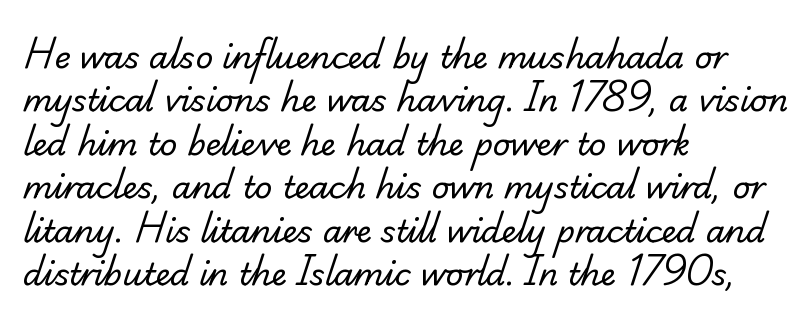
Q: Is the text bold? A: No.
Q: Is the typeface a serif or a sans-serif typeface? A: Serif.
Q: Is the text underlined? A: No.
Q: How is the paragraph aligned? A: Left-aligned.
Q: Is the spacing between letters normal or unusually wide? A: Normal.
Q: Is the spacing between lines tight, normal or loose? A: Normal.
Q: Width (condensed, normal, or wide)? A: Normal.
Q: Stroke contrast? A: Low.
Q: x-height? A: Small.
Q: Monospaced? A: No.
